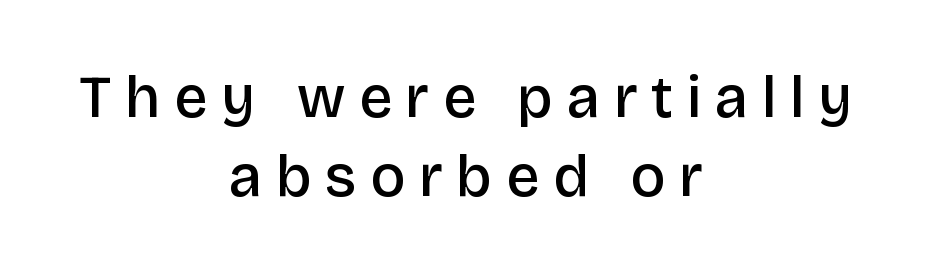
These lines have a slow, spaced-out rhythm from letter to letter. Character widths vary here, with narrow letters taking less room than wide ones. Ordinary non-slanted type is in use. Letters rest on an invisible, unmarked baseline.
